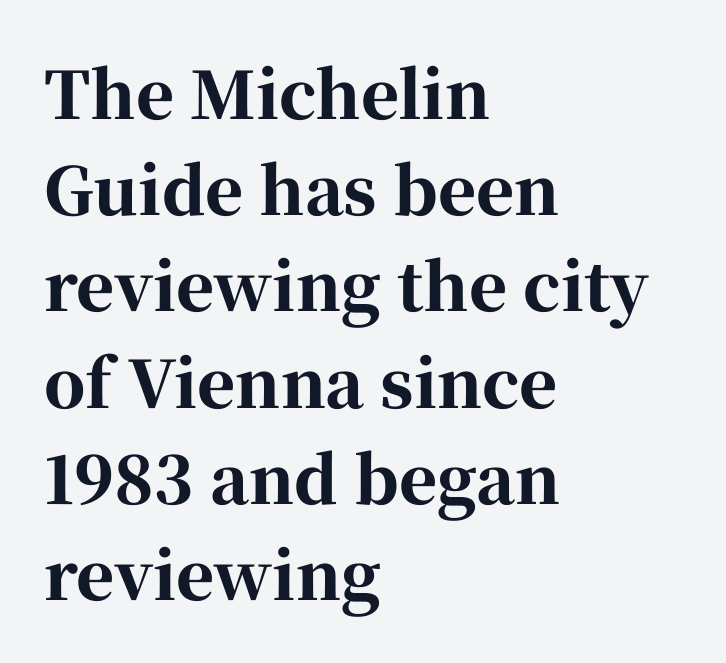
The image shows 65 px bold serif type, upright; set left-aligned, normal line spacing (1.48x), normal letter spacing, not underlined; high stroke contrast and a medium x-height.
